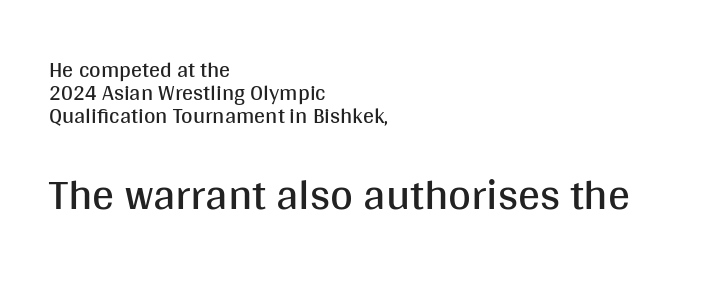
Q: Is the text bold? A: No.
Q: Is the text italic (slanted)? A: No, it is upright.
Q: Is the typeface a serif or a sans-serif typeface? A: Sans-serif.
Q: Is the text underlined? A: No.
Q: How is the paragraph aligned? A: Left-aligned.
Q: Is the spacing between letters normal or unusually wide? A: Normal.
Q: Is the spacing between lines tight, normal or loose? A: Tight.
Q: Which block of text is set in a larger size, the first (top) or the second (bottom)? A: The second (bottom) one.
Q: Width (condensed, normal, or wide)? A: Normal.
Q: Stroke contrast? A: Medium.
Q: x-height? A: Large.
Q: Monospaced? A: No.
